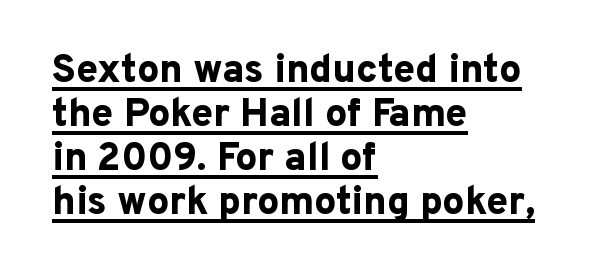
Q: Is the text bold? A: Yes.
Q: Is the text italic (slanted)? A: No, it is upright.
Q: Is the typeface a serif or a sans-serif typeface? A: Sans-serif.
Q: Is the text underlined? A: Yes.
Q: How is the paragraph aligned? A: Left-aligned.
Q: Is the spacing between letters normal or unusually wide? A: Normal.
Q: Is the spacing between lines tight, normal or loose? A: Tight.
Q: Width (condensed, normal, or wide)? A: Normal.
Q: Stroke contrast? A: Low.
Q: x-height? A: Medium.
Q: Monospaced? A: No.
